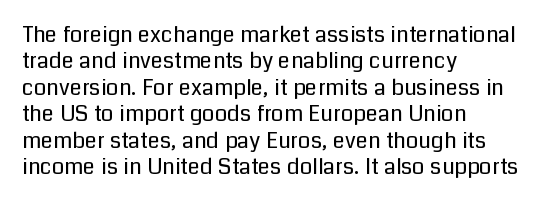
Q: Is the text bold? A: No.
Q: Is the text italic (slanted)? A: No, it is upright.
Q: Is the text underlined? A: No.
Q: How is the paragraph aligned? A: Left-aligned.
Q: Is the spacing between letters normal or unusually wide? A: Normal.
